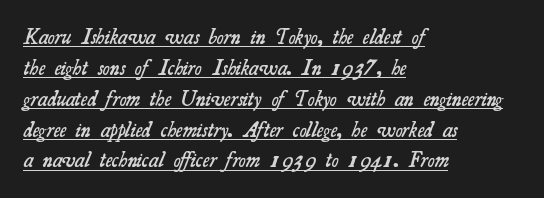
{"bold": "semi", "underline": "yes", "align": "left", "line_spacing": "normal", "line_spacing_ratio": 1.47, "letter_spacing": "normal", "letter_spacing_em": 0.0, "glyph_px": 21}
